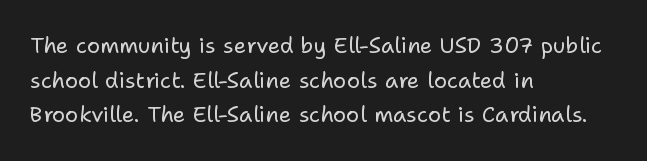
Which margin do the lines hug? The left one — the right edge is uneven. This is roman type, the default non-slanted kind. Summary of vertical rhythm: regular, with standard interline spacing. These glyphs show unthickened strokes, regular width or finer. The rendering keeps characters at their native spacing. The gap between lines stays unmarked.
